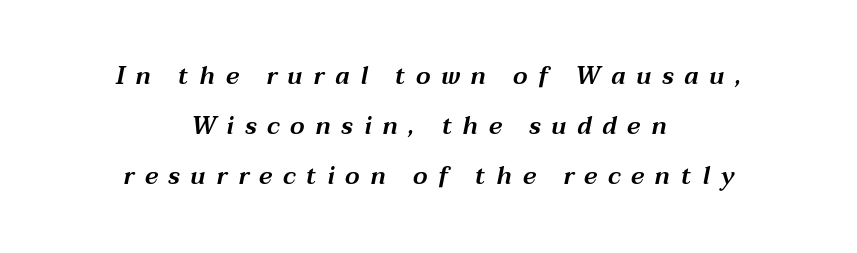
{"italic": "yes", "lean": "right", "slant_degrees": 12, "underline": "no", "align": "center", "line_spacing": "loose", "line_spacing_ratio": 2.09, "letter_spacing": "wide", "letter_spacing_em": 0.44, "glyph_px": 24}
